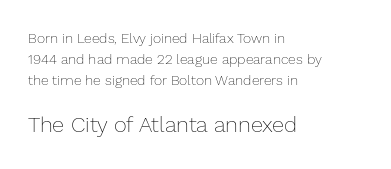
Rows of type keep a routine distance in the vertical direction. Descender tails drop into unmarked territory. A typesetter would mark this as roman, not italic. This sample is left-justified, so line endings fall wherever the words run out. Does the bottom block carry the larger type? Yes, it does. Default kerning and tracking; the words read as compact shapes.
